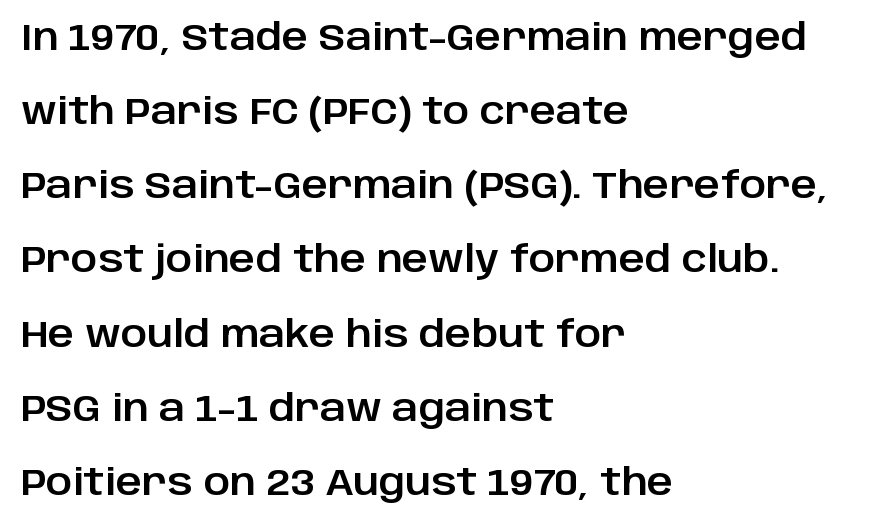
{"serif": "no", "italic": "no", "width": "normal", "stroke_contrast": "low", "x_height": "large", "monospaced": "no", "underline": "no", "align": "left", "line_spacing": "loose", "line_spacing_ratio": 2.06, "letter_spacing": "normal", "letter_spacing_em": 0.0, "glyph_px": 36}
